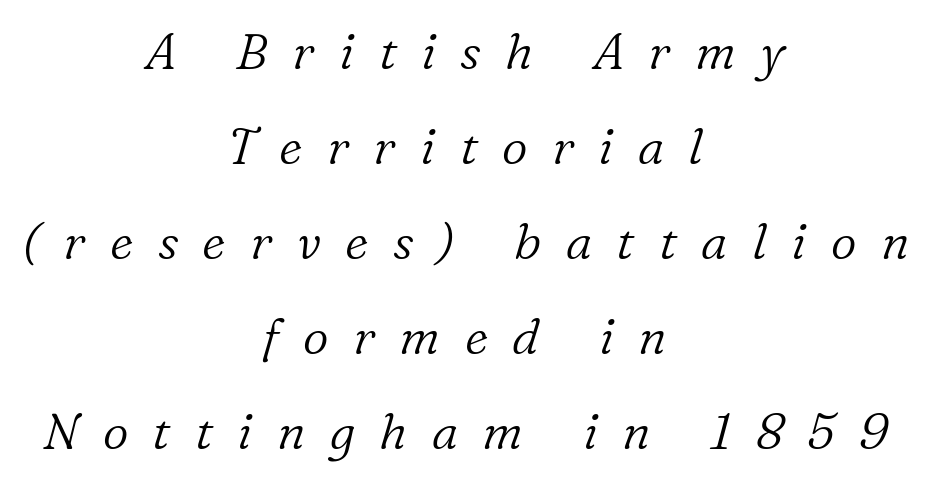
The image shows 50 px light serif type, italic (leaning right); set centered, loose line spacing (1.9x), unusually wide letter spacing (+0.49 em), not underlined; low stroke contrast and a medium x-height.
